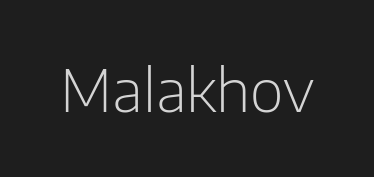
Serif or sans? Sans — the stroke terminals are bare. Has an underline been added? It has not. Do the characters align in a grid? No, the font is proportional. The type sits square on the baseline with zero lean. In terms of letterspacing, this is plain default setting.
